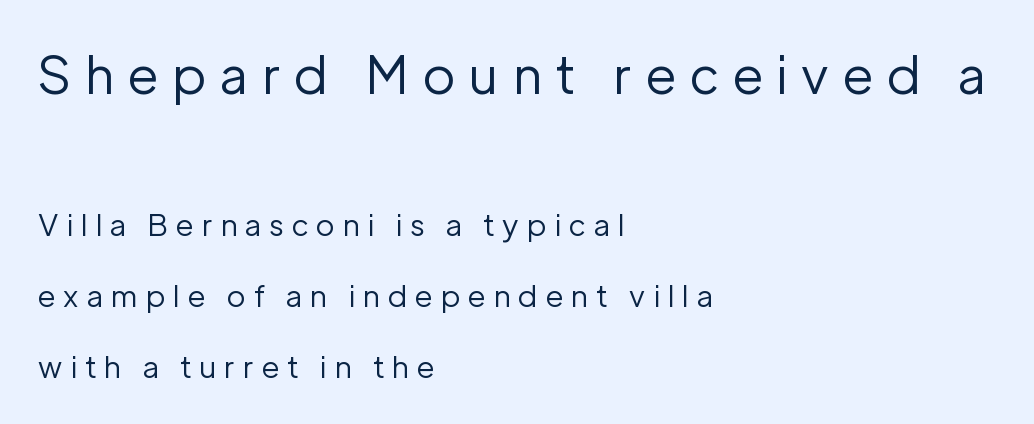
Q: Is the text bold? A: No.
Q: Is the text italic (slanted)? A: No, it is upright.
Q: Is the typeface a serif or a sans-serif typeface? A: Sans-serif.
Q: Is the text underlined? A: No.
Q: How is the paragraph aligned? A: Left-aligned.
Q: Is the spacing between letters normal or unusually wide? A: Unusually wide.
Q: Is the spacing between lines tight, normal or loose? A: Loose.
Q: Which block of text is set in a larger size, the first (top) or the second (bottom)? A: The first (top) one.
Q: Width (condensed, normal, or wide)? A: Normal.
Q: Stroke contrast? A: Low.
Q: x-height? A: Medium.
Q: Monospaced? A: No.
